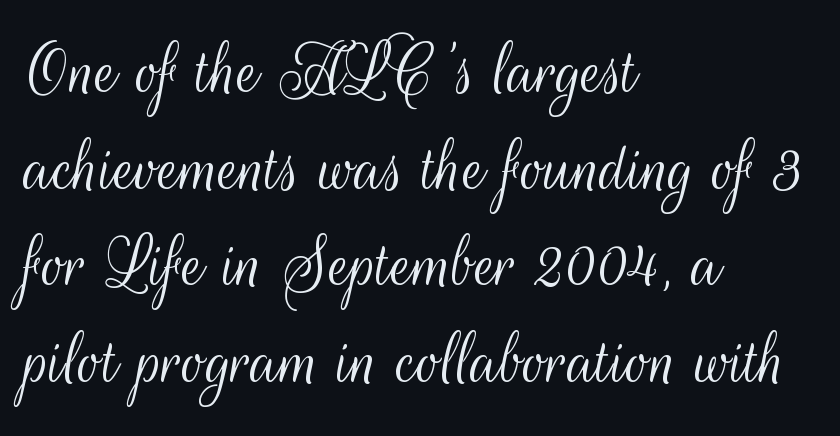
Regarding serifs, this sample does without them. The strokes carry an ordinary text weight at most. Type without underlining.
